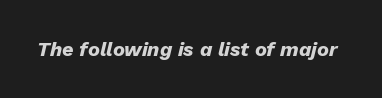
The image shows 20 px bold type, italic (leaning right); set normal letter spacing, not underlined.
